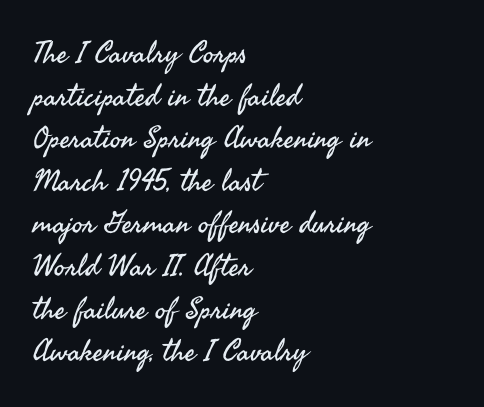
{"serif": "no", "bold": "no", "weight": "regular", "width": "normal", "stroke_contrast": "medium", "x_height": "small", "monospaced": "no", "underline": "no", "align": "left", "line_spacing": "normal", "line_spacing_ratio": 1.42, "letter_spacing": "normal", "letter_spacing_em": 0.0, "glyph_px": 30}
